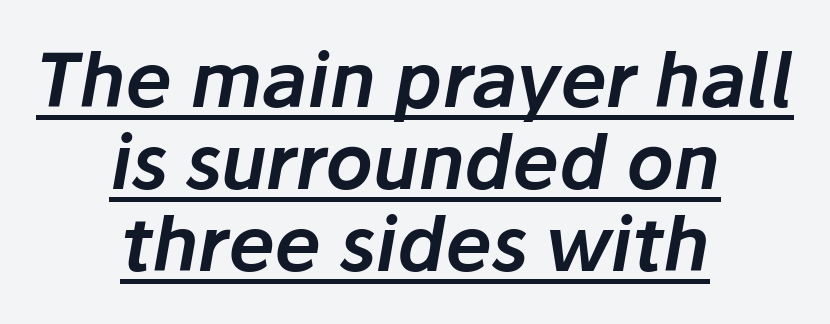
{"italic": "yes", "lean": "right", "slant_degrees": 10, "width": "normal", "stroke_contrast": "low", "x_height": "medium", "monospaced": "no", "underline": "yes", "align": "center", "line_spacing": "tight", "line_spacing_ratio": 1.11, "letter_spacing": "normal", "letter_spacing_em": 0.0, "glyph_px": 74}
